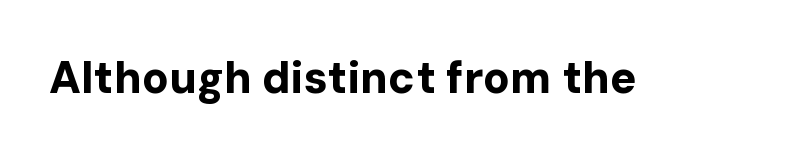
Q: Is the text bold? A: Yes.
Q: Is the text italic (slanted)? A: No, it is upright.
Q: Is the typeface a serif or a sans-serif typeface? A: Sans-serif.
Q: Is the text underlined? A: No.
Q: Is the spacing between letters normal or unusually wide? A: Normal.
Q: Width (condensed, normal, or wide)? A: Normal.
Q: Stroke contrast? A: Low.
Q: x-height? A: Medium.
Q: Monospaced? A: No.
